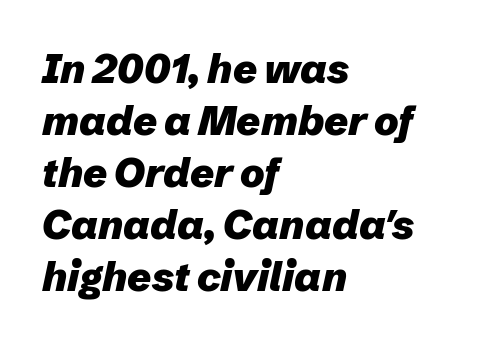
{"italic": "yes", "lean": "right", "slant_degrees": 12, "bold": "yes", "weight": "heavy", "width": "normal", "stroke_contrast": "low", "x_height": "medium", "monospaced": "no", "underline": "no", "align": "left", "line_spacing": "normal", "line_spacing_ratio": 1.27, "letter_spacing": "normal", "letter_spacing_em": 0.0, "glyph_px": 41}
